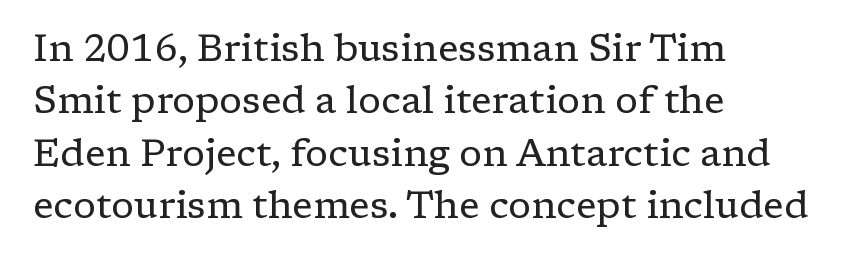
The image shows 38 px regular-weight serif type, upright; set left-aligned, normal line spacing (1.38x), normal letter spacing, not underlined; low stroke contrast and a medium x-height.
